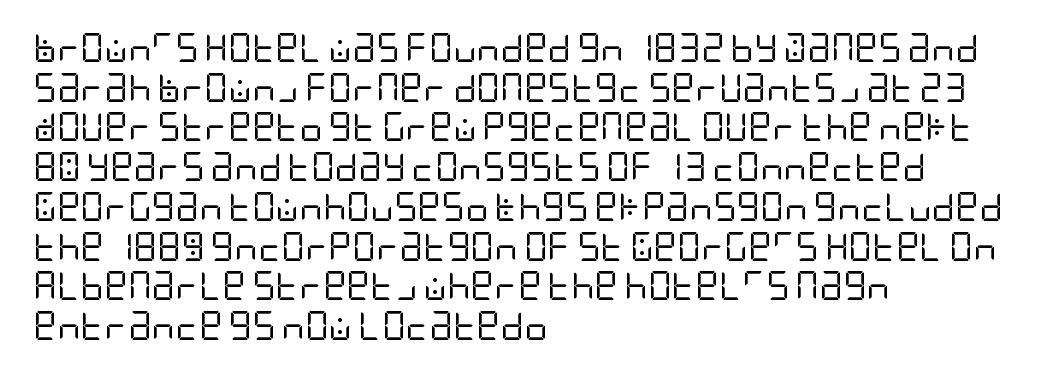
Italic: no, the glyphs are upright roman. A typesetter would call this zero additional tracking. Does the leading feel generous? No, just average. Note: no serifs on the glyphs. The font is comparable to plain body text, perhaps lighter. The typesetter chose a ragged-right arrangement here.
